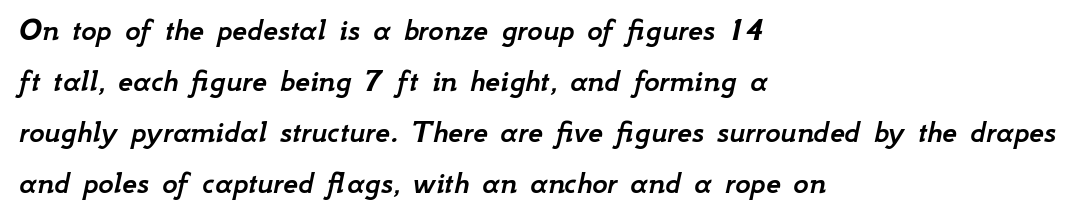
{"italic": "yes", "lean": "right", "slant_degrees": 12, "width": "normal", "stroke_contrast": "low", "x_height": "small", "monospaced": "no", "underline": "no", "align": "left", "line_spacing": "normal", "line_spacing_ratio": 1.55, "letter_spacing": "normal", "letter_spacing_em": 0.0, "glyph_px": 33}
